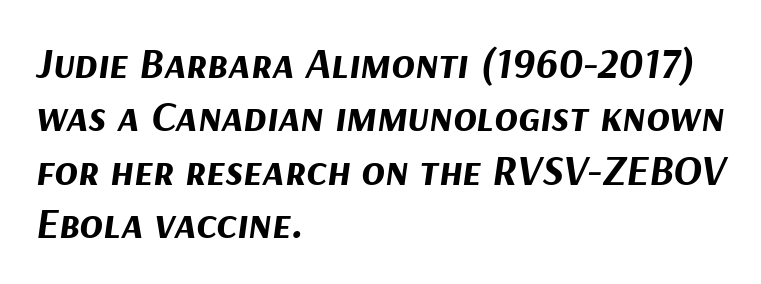
The space directly below the letters is spotless. Pretty heavy lettering here — definitely bold. Horizontal alignment here is leftward, the default for most running prose. The letters advance in unequal steps, a hallmark of proportional type.
